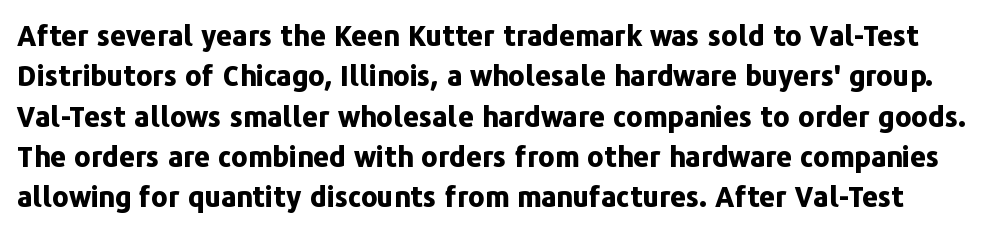
{"serif": "no", "italic": "no", "bold": "yes", "weight": "bold", "width": "normal", "stroke_contrast": "low", "x_height": "medium", "monospaced": "no", "underline": "no", "line_spacing": "normal", "line_spacing_ratio": 1.44, "letter_spacing": "normal", "letter_spacing_em": 0.0, "glyph_px": 28}
